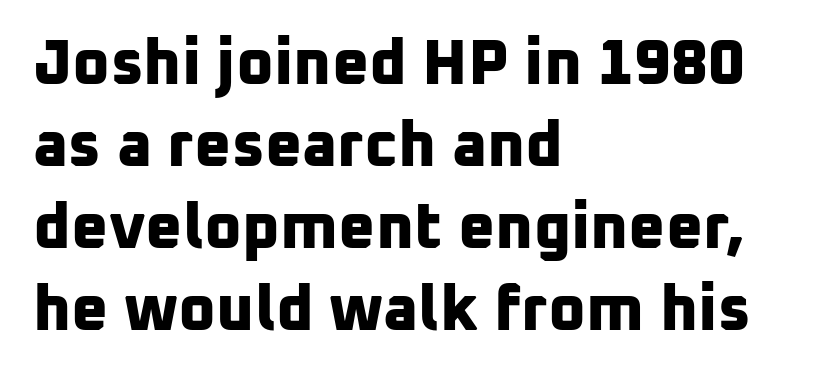
The image shows 64 px bold sans-serif type; set left-aligned, normal line spacing (1.28x), normal letter spacing, not underlined; low stroke contrast and a medium x-height.
